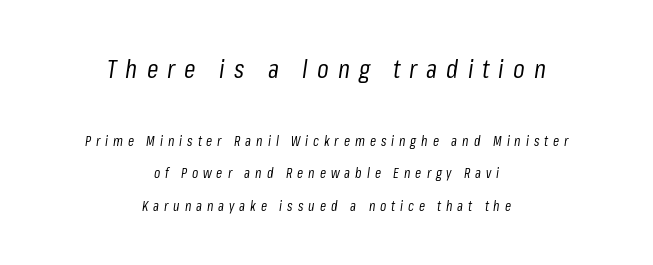
Q: Is the text bold? A: No.
Q: Is the text italic (slanted)? A: Yes, it leans right by about 8 degrees.
Q: Is the text underlined? A: No.
Q: How is the paragraph aligned? A: Centered.
Q: Is the spacing between letters normal or unusually wide? A: Unusually wide.
Q: Is the spacing between lines tight, normal or loose? A: Loose.
Q: Which block of text is set in a larger size, the first (top) or the second (bottom)? A: The first (top) one.
